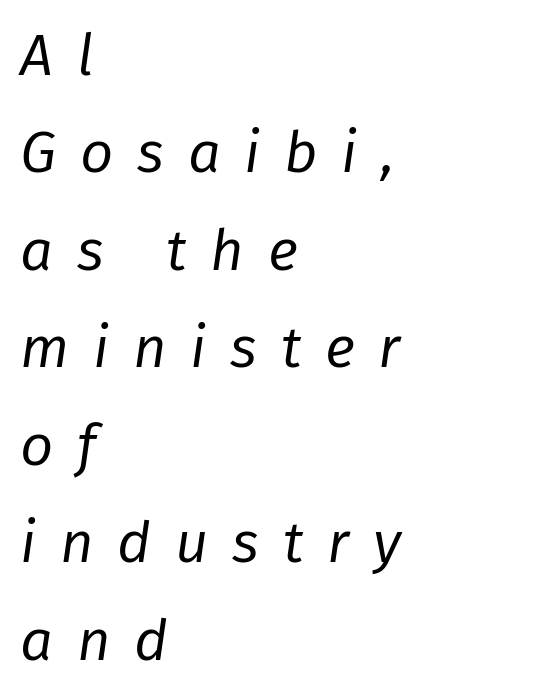
The image shows 58 px regular-weight type, italic (leaning right); set left-aligned, normal line spacing (1.68x), unusually wide letter spacing (+0.41 em), not underlined; low stroke contrast and a medium x-height.
